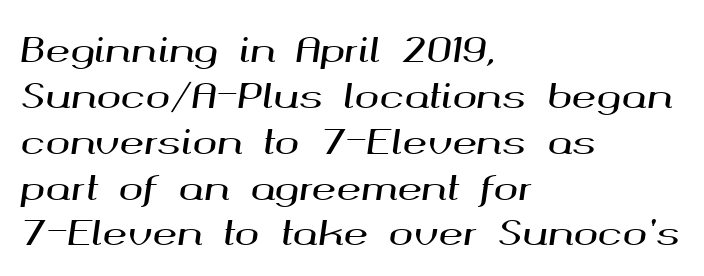
The rows are spaced the way most documents space them. Spacing between characters is what you'd get straight out of the box. A student would call this left alignment; a typographer would say flush left, rag right. The passage shown leans; its letterforms are oblique. This sample has the flowing, uneven cadence of proportional lettering. The string is rendered with underlining switched off.
